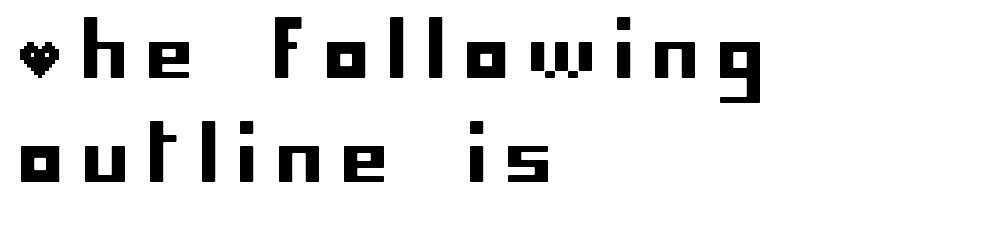
Glance below the letters and you will spot only blank space. Interline gaps are of average width in this sample. Horizontally, the lines are justified to the leading edge only. You can tell from the bare stems that sans-serif type was used.
